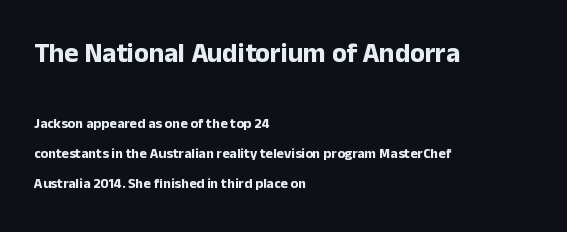
The image shows 27 px bold type, upright; set left-aligned, loose line spacing (2.13x), normal letter spacing, not underlined; the first (top) block is 1.93x larger.
